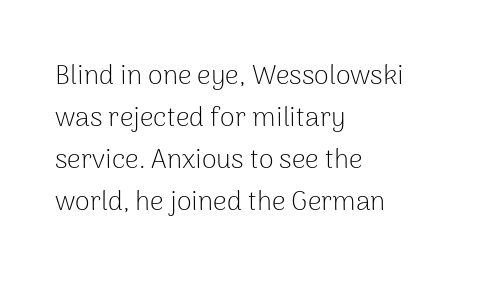
Anything drawn beneath the words? Only blank space. Each word holds together tightly as a unit, with standard inter-letter gaps. Each stroke keeps to a modest, everyday thickness or less. Normally led — the rows are evenly, conventionally spaced. In CSS terms this would be text-align: left. Does the lettering tilt? It doesn't — this is upright.
